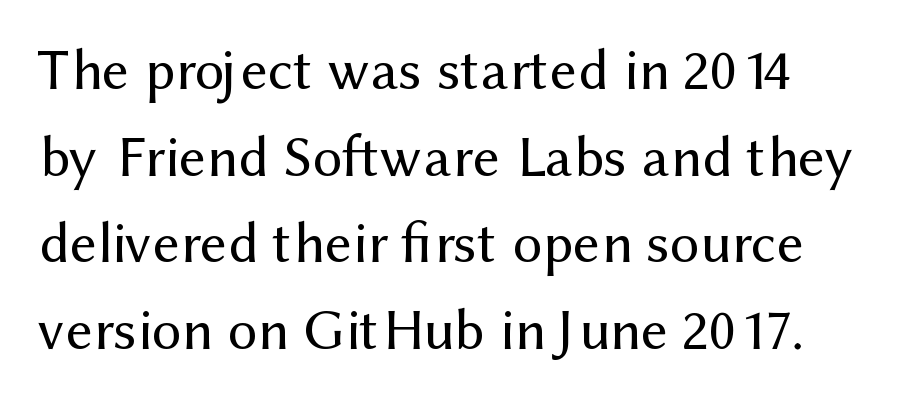
Weight: not bold — regular or lighter. Vertical spacing — default. A clean baseline with only descenders dipping below it. This is sans-serif lettering, the kind often seen on screens and signage. Varying glyph widths throughout — classic text-font behaviour. You can tell it's not italic because the verticals are truly vertical.
